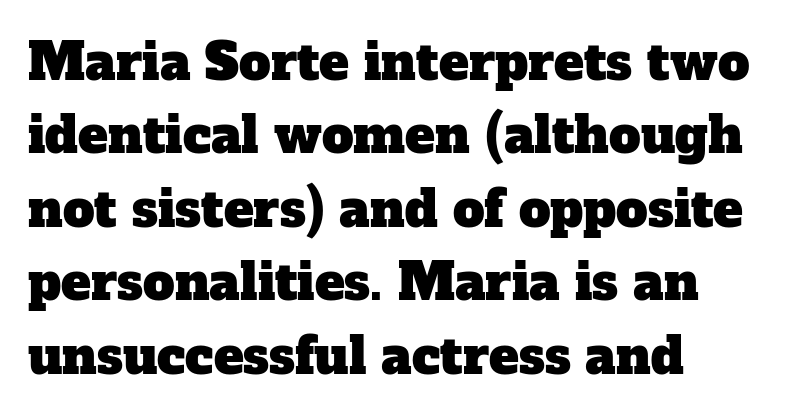
The image shows 50 px serif type; set left-aligned, normal line spacing (1.47x), normal letter spacing, not underlined; low stroke contrast and a medium x-height.
